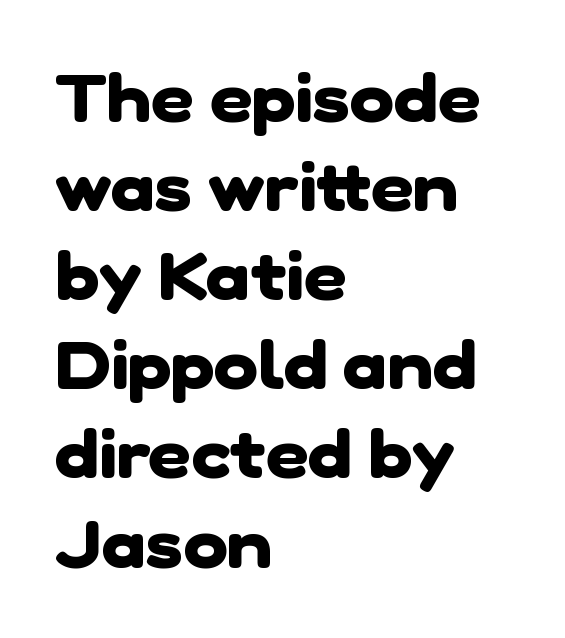
Q: Is the text bold? A: Yes.
Q: Is the typeface a serif or a sans-serif typeface? A: Sans-serif.
Q: Is the text underlined? A: No.
Q: How is the paragraph aligned? A: Left-aligned.
Q: Is the spacing between letters normal or unusually wide? A: Normal.
Q: Is the spacing between lines tight, normal or loose? A: Normal.
Q: Width (condensed, normal, or wide)? A: Normal.
Q: Stroke contrast? A: Low.
Q: x-height? A: Medium.
Q: Monospaced? A: No.
